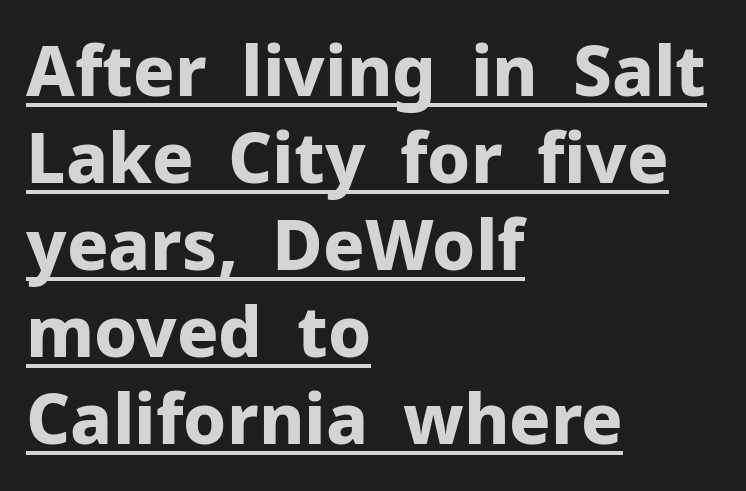
You could call the tracking neutral — neither tight nor loose. You can tell it's not italic because the verticals are truly vertical. Line spacing here is normal. Nope, no serifs anywhere on these letters.
